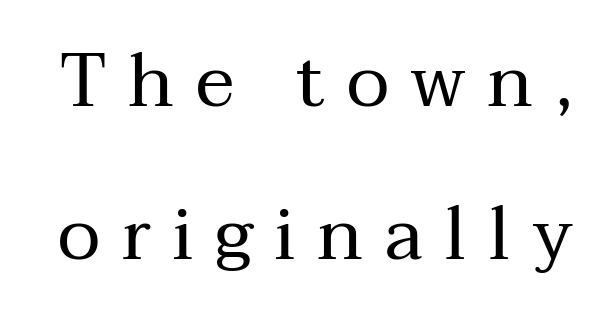
Q: Is the text bold? A: No.
Q: Is the text italic (slanted)? A: No, it is upright.
Q: Is the typeface a serif or a sans-serif typeface? A: Serif.
Q: Is the text underlined? A: No.
Q: Is the spacing between letters normal or unusually wide? A: Unusually wide.
Q: Is the spacing between lines tight, normal or loose? A: Loose.
Q: Width (condensed, normal, or wide)? A: Normal.
Q: Stroke contrast? A: Medium.
Q: x-height? A: Medium.
Q: Monospaced? A: No.
